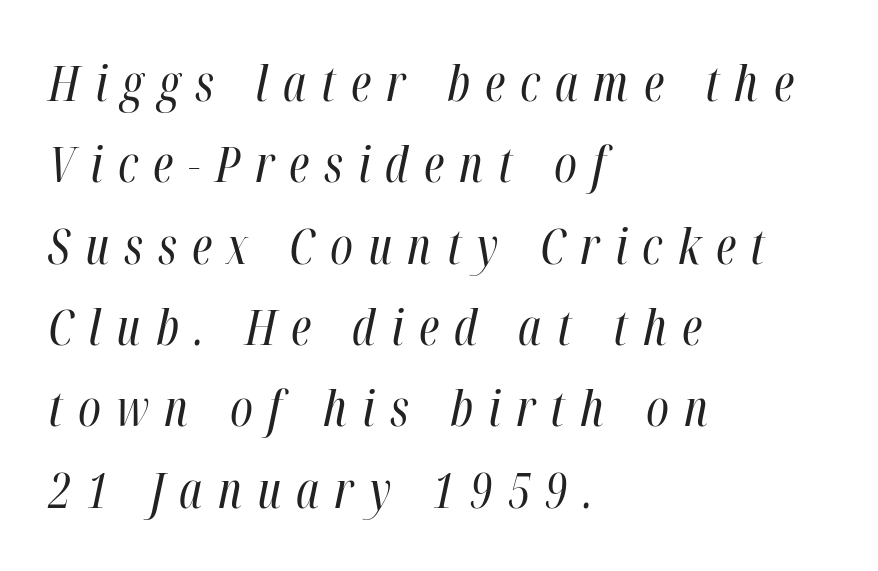
Q: Is the text bold? A: No.
Q: Is the text italic (slanted)? A: Yes, it leans right by about 12 degrees.
Q: Is the text underlined? A: No.
Q: How is the paragraph aligned? A: Left-aligned.
Q: Is the spacing between letters normal or unusually wide? A: Unusually wide.
Q: Is the spacing between lines tight, normal or loose? A: Normal.
Q: Width (condensed, normal, or wide)? A: Condensed.
Q: Stroke contrast? A: High.
Q: x-height? A: Medium.
Q: Monospaced? A: No.
